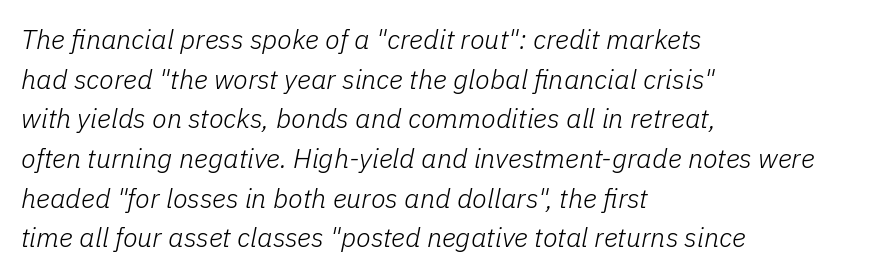
The image shows 27 px text type, italic (leaning right); set left-aligned, normal line spacing (1.47x), normal letter spacing, not underlined.
